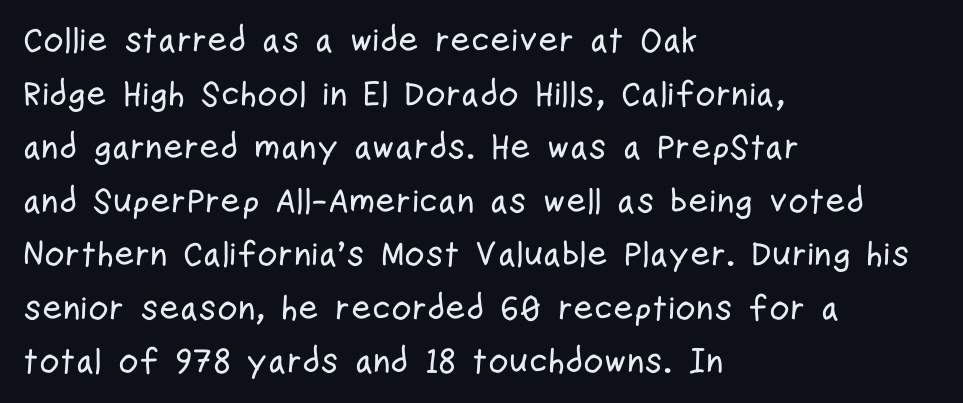
Q: Is the text italic (slanted)? A: No, it is upright.
Q: Is the typeface a serif or a sans-serif typeface? A: Sans-serif.
Q: Is the text underlined? A: No.
Q: How is the paragraph aligned? A: Left-aligned.
Q: Is the spacing between letters normal or unusually wide? A: Normal.
Q: Is the spacing between lines tight, normal or loose? A: Normal.
Q: Width (condensed, normal, or wide)? A: Condensed.
Q: Stroke contrast? A: Low.
Q: x-height? A: Medium.
Q: Monospaced? A: No.
